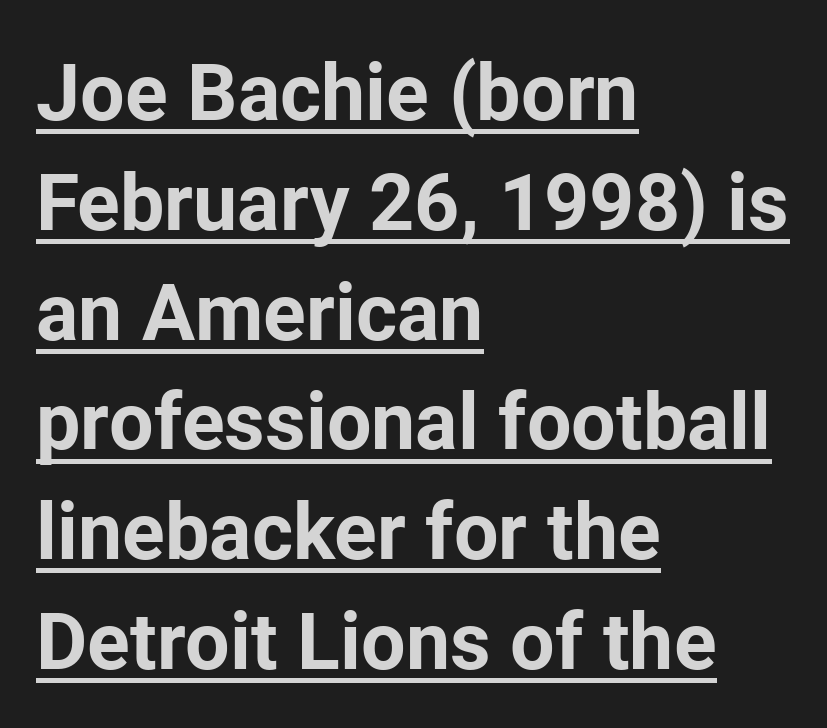
Reading down the block, your eye returns to a fixed left position each line. These lines keep a tight, regular rhythm from letter to letter. I'd call this a sans setting — the letters go barefoot. Proportional: the letters do not fall into vertical columns. Notice how thick the strokes are: this is what a full bold looks like.
